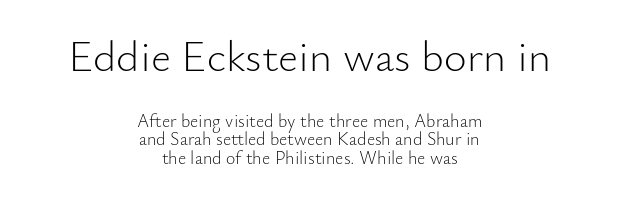
{"serif": "no", "italic": "no", "bold": "no", "weight": "light", "width": "normal", "stroke_contrast": "low", "x_height": "small", "monospaced": "no", "underline": "no", "align": "center", "line_spacing": "tight", "line_spacing_ratio": 1.02, "letter_spacing": "normal", "letter_spacing_em": 0.0, "larger_block": "first", "size_ratio": 2.44, "glyph_px": 44}
